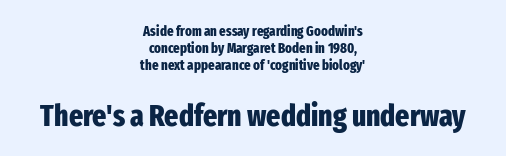
Heft: maximum for text — a bold. There is no visible air inserted between adjacent glyphs. The lines are quadded center. Notice how the stems are strictly vertical — no italics here. Any mark beneath the type? The region is blank. The characters display no serif detailing; their extremities are plain.
